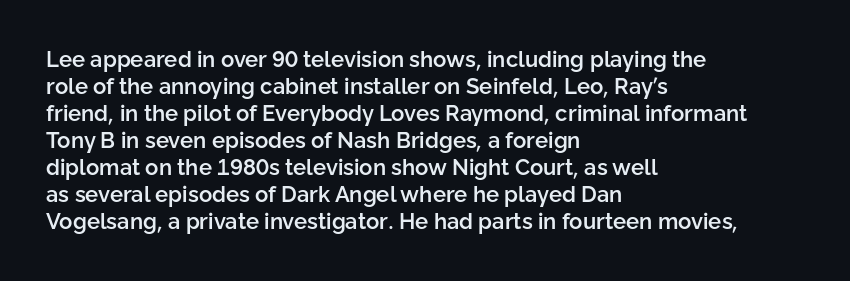
The image shows 22 px text type, upright; set left-aligned, line spacing 1.23x, normal letter spacing, not underlined.
